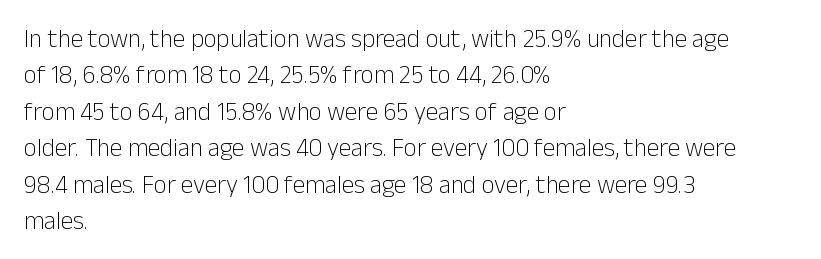
Q: Is the text bold? A: No.
Q: Is the text italic (slanted)? A: No, it is upright.
Q: Is the text underlined? A: No.
Q: How is the paragraph aligned? A: Left-aligned.
Q: Is the spacing between letters normal or unusually wide? A: Normal.
Q: Is the spacing between lines tight, normal or loose? A: Normal.
